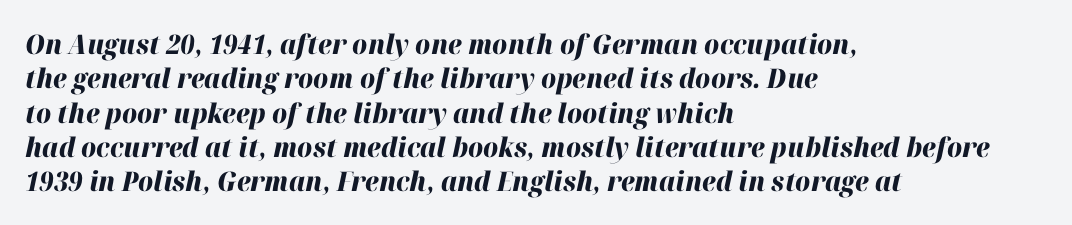
Alignment: flush left. The zone under the glyphs is completely vacant. Is the type slanted? Yes — the strokes lean at a clear angle. Horizontal bands of white between lines are of average thickness. Tracking value appears to be zero — textbook default spacing.
